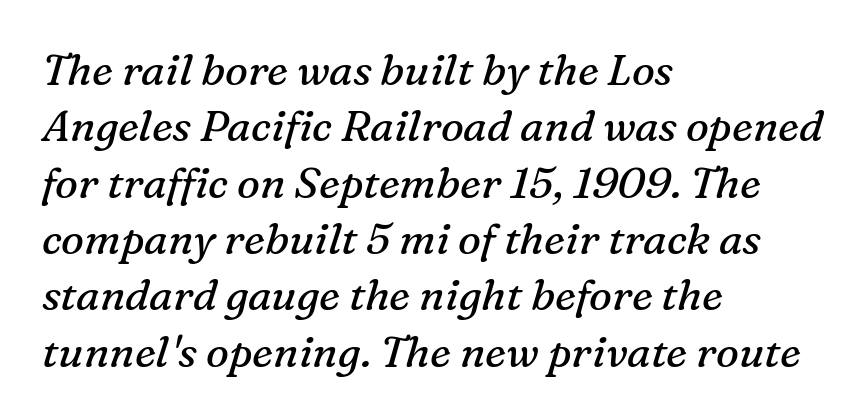
{"serif": "yes", "italic": "yes", "lean": "right", "slant_degrees": 16, "bold": "no", "weight": "regular", "width": "normal", "stroke_contrast": "medium", "x_height": "medium", "monospaced": "no", "underline": "no", "align": "left", "line_spacing": "normal", "line_spacing_ratio": 1.31, "letter_spacing": "normal", "letter_spacing_em": 0.0, "glyph_px": 43}
